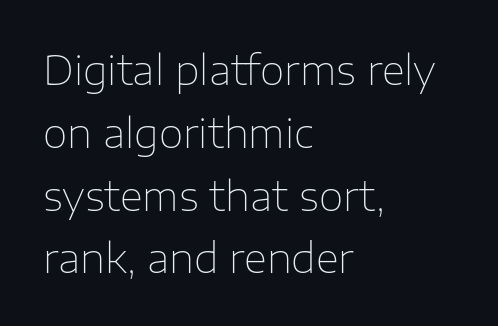
{"serif": "no", "italic": "no", "bold": "no", "weight": "thin", "width": "normal", "stroke_contrast": "low", "x_height": "medium", "monospaced": "no", "underline": "no", "align": "left", "line_spacing": "normal", "line_spacing_ratio": 1.57, "letter_spacing": "normal", "letter_spacing_em": 0.0, "glyph_px": 40}
